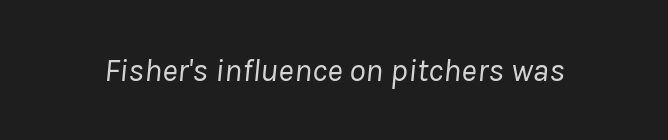
Slant detected: the letters are inclined. The string is rendered with underlining switched off. Counters stay open thanks to moderate or lighter strokes. The gaps between neighbouring characters are ordinary and unremarkable.
